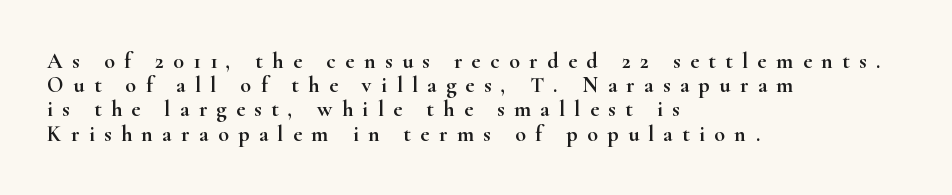
The image shows 22 px text type, upright; set left-aligned, tight line spacing (1.1x), unusually wide letter spacing (+0.43 em), not underlined.
